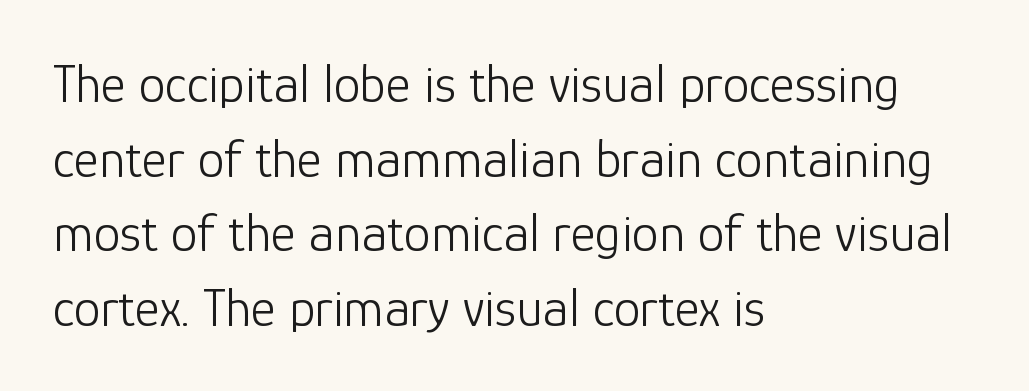
The image shows 54 px light sans-serif type, upright; set left-aligned, normal line spacing (1.38x), normal letter spacing, not underlined; low stroke contrast and a medium x-height.
